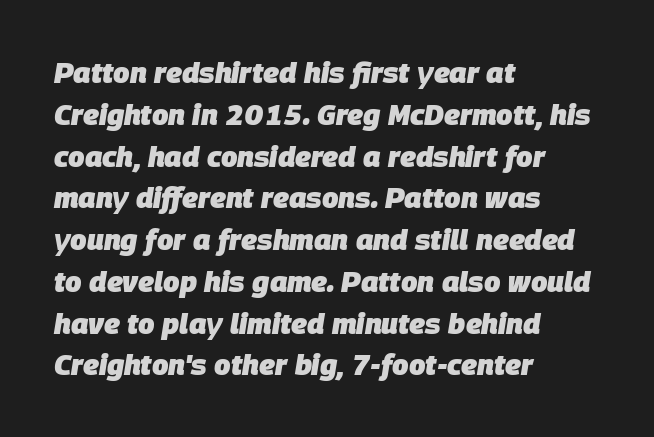
Q: Is the text bold? A: Yes.
Q: Is the text italic (slanted)? A: Yes, it leans right by about 9 degrees.
Q: Is the text underlined? A: No.
Q: How is the paragraph aligned? A: Left-aligned.
Q: Is the spacing between letters normal or unusually wide? A: Normal.
Q: Is the spacing between lines tight, normal or loose? A: Normal.
Q: Width (condensed, normal, or wide)? A: Normal.
Q: Stroke contrast? A: Low.
Q: x-height? A: Large.
Q: Monospaced? A: No.
